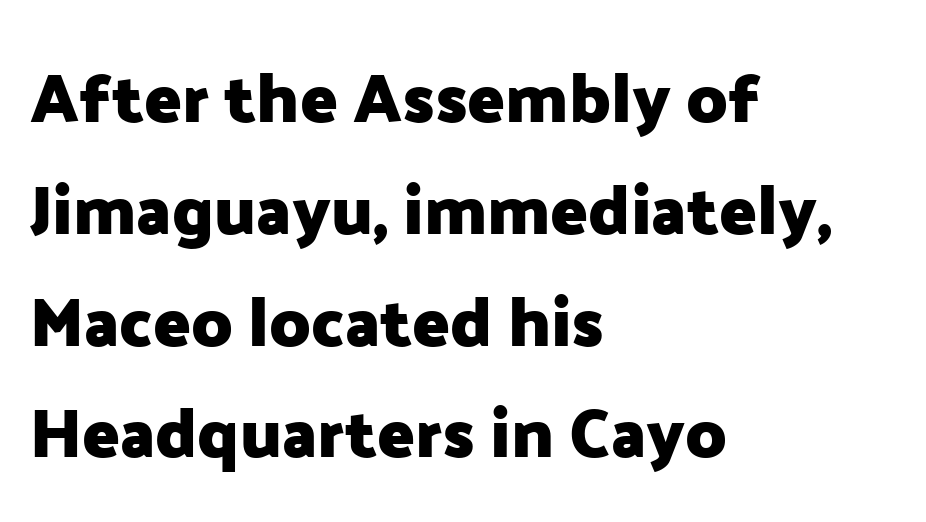
As a designer I'd log this as weight 700, bold. Note the varied advance widths — an 'i' is clearly narrower than an 'm'. The lettering stays uniformly vertical, giving the passage a roman look. Short and long lines alike share a common starting point at left. Students, observe: this is what conventionally led text looks like.
